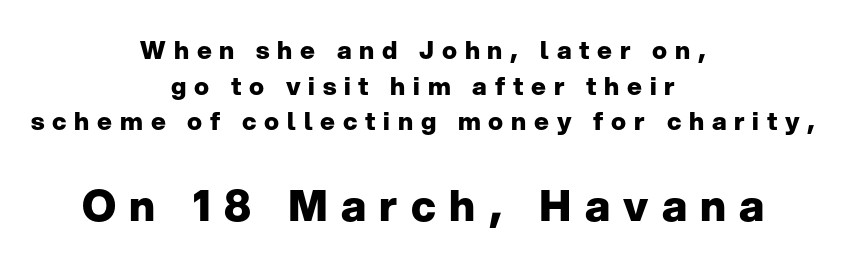
{"serif": "no", "italic": "no", "bold": "yes", "weight": "heavy", "width": "normal", "stroke_contrast": "low", "x_height": "medium", "monospaced": "no", "underline": "no", "align": "center", "line_spacing": "normal", "line_spacing_ratio": 1.43, "letter_spacing": "wide", "letter_spacing_em": 0.31, "larger_block": "second", "size_ratio": 1.72, "glyph_px": 43}
